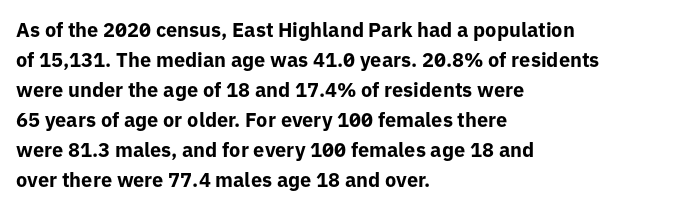
Alignment: flush left. Tall strokes in this sample are plumb rather than angled. Successive baselines arrive at the customary interval. The rendering uses a bold face; every stroke is thick and dark. The specimen omits any rule beneath the text block's lines. Short note: letters normally spaced.
